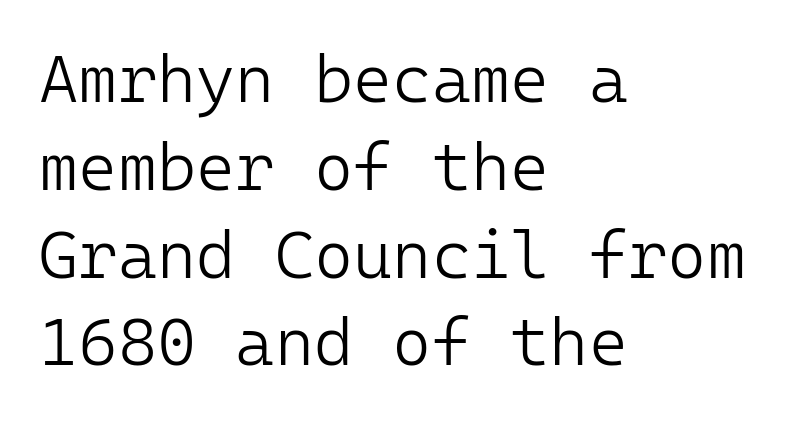
The image shows 67 px light sans-serif type, upright, monospaced; set left-aligned, normal line spacing (1.31x), normal letter spacing, not underlined; low stroke contrast and a medium x-height.
